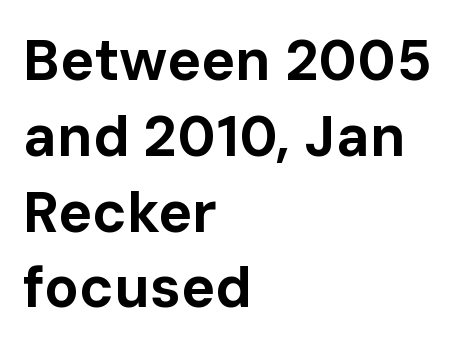
Q: Is the text bold? A: Yes.
Q: Is the text italic (slanted)? A: No, it is upright.
Q: Is the typeface a serif or a sans-serif typeface? A: Sans-serif.
Q: Is the text underlined? A: No.
Q: How is the paragraph aligned? A: Left-aligned.
Q: Is the spacing between letters normal or unusually wide? A: Normal.
Q: Is the spacing between lines tight, normal or loose? A: Normal.
Q: Width (condensed, normal, or wide)? A: Normal.
Q: Stroke contrast? A: Low.
Q: x-height? A: Medium.
Q: Monospaced? A: No.
